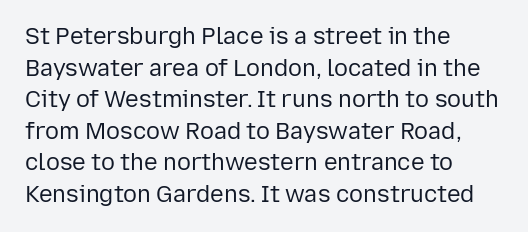
The strokes are not fattened; the text isn't bold. Beneath every word, the page is bare. Every row of glyphs begins at an identical x-position on the left. In terms of posture, this sample is upright.
